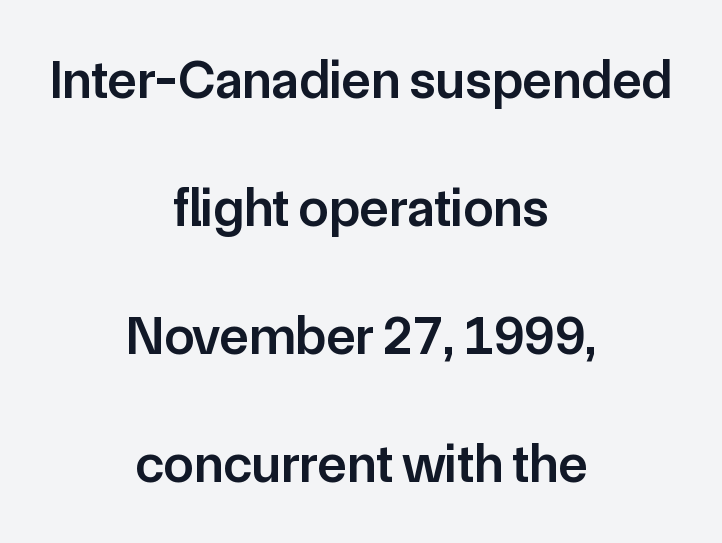
Leading is clearly above the norm, producing a sparse column. A typesetter would call this proportional, since set widths differ per character. Quick note: not italic, upright. No word sits above an underline.
